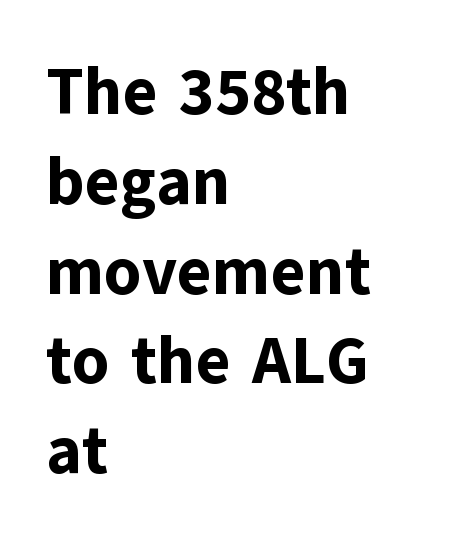
{"serif": "no", "italic": "no", "bold": "yes", "weight": "bold", "width": "normal", "stroke_contrast": "low", "x_height": "medium", "monospaced": "no", "underline": "no", "align": "left", "line_spacing": "normal", "line_spacing_ratio": 1.36, "letter_spacing": "normal", "letter_spacing_em": 0.0, "glyph_px": 66}
